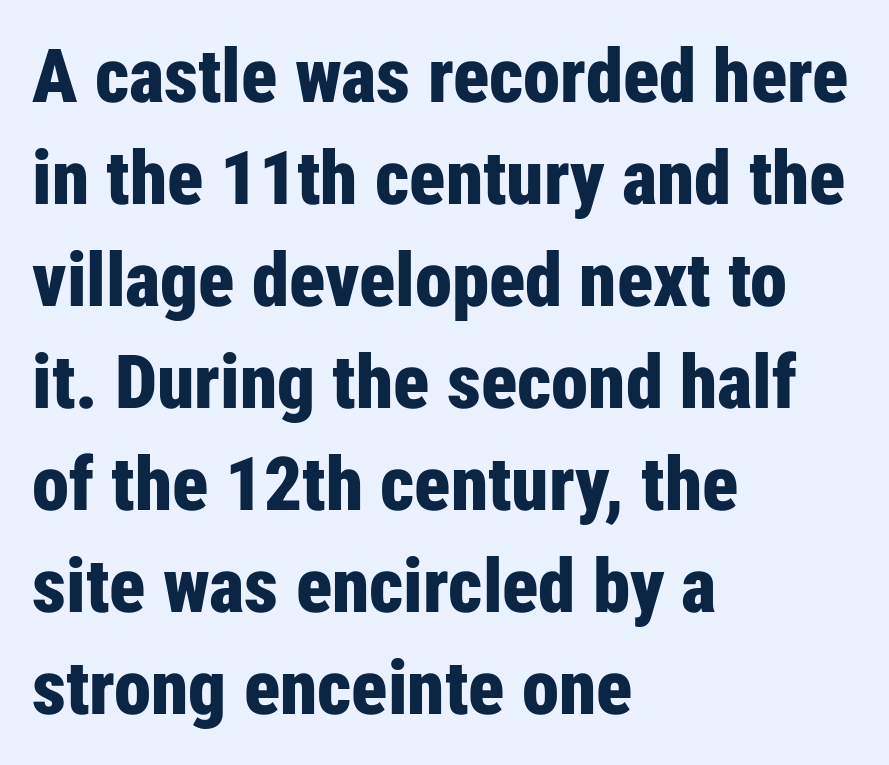
This is the regular roman posture of the typeface. Emphasis by weight is at full strength: bold. Honestly, the letter spacing is just normal — you wouldn't notice it. Lines of text with bare space underneath. This rendering employs a face without finishing strokes, i.e., a sans-serif. The lines sit at an ordinary, default distance from one another.
